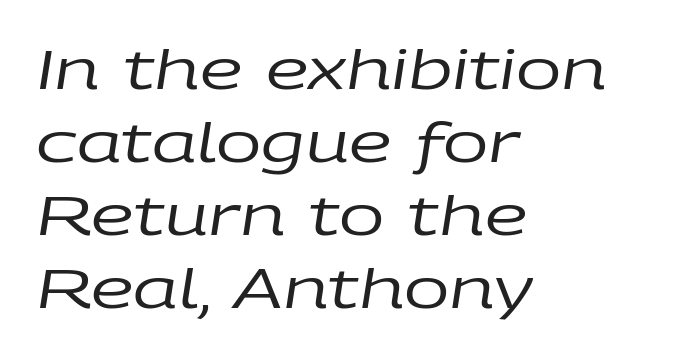
The image shows 54 px regular-weight, wide type, italic (leaning right); set left-aligned, normal line spacing (1.35x), normal letter spacing, not underlined; low stroke contrast and a large x-height.
